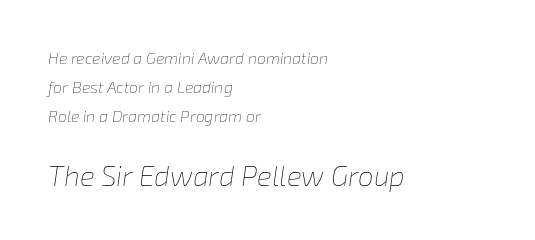
Q: Is the text bold? A: No.
Q: Is the text italic (slanted)? A: Yes, it leans right by about 8 degrees.
Q: Is the text underlined? A: No.
Q: How is the paragraph aligned? A: Left-aligned.
Q: Is the spacing between letters normal or unusually wide? A: Normal.
Q: Which block of text is set in a larger size, the first (top) or the second (bottom)? A: The second (bottom) one.
Q: Width (condensed, normal, or wide)? A: Normal.
Q: Stroke contrast? A: Low.
Q: x-height? A: Medium.
Q: Monospaced? A: No.
